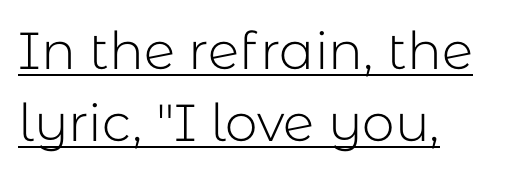
Does a line run under the words? Yes, clearly. The rag falls on the right side of this text block. Vertical spacing — default. Words appear dense and cohesive because spacing is normal. Every stem runs plumb, perpendicular to the baseline. The text was rendered using a sans face with plain stroke endings.
